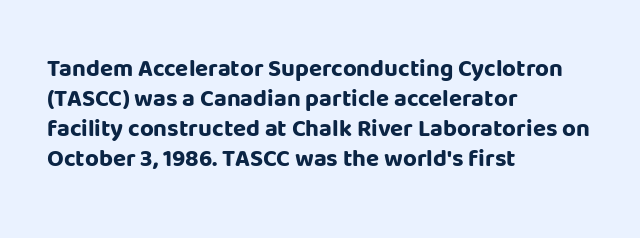
Q: Is the text bold? A: Yes.
Q: Is the text italic (slanted)? A: No, it is upright.
Q: Is the text underlined? A: No.
Q: How is the paragraph aligned? A: Left-aligned.
Q: Is the spacing between letters normal or unusually wide? A: Normal.
Q: Is the spacing between lines tight, normal or loose? A: Normal.
